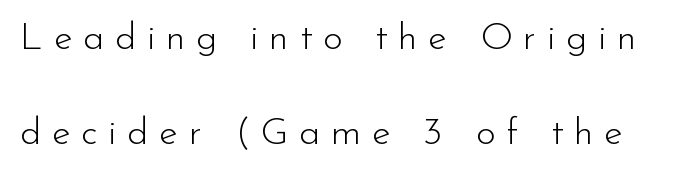
The image shows 38 px light sans-serif type, upright; set loose line spacing (2.5x), unusually wide letter spacing (+0.28 em), not underlined; low stroke contrast and a small x-height.
